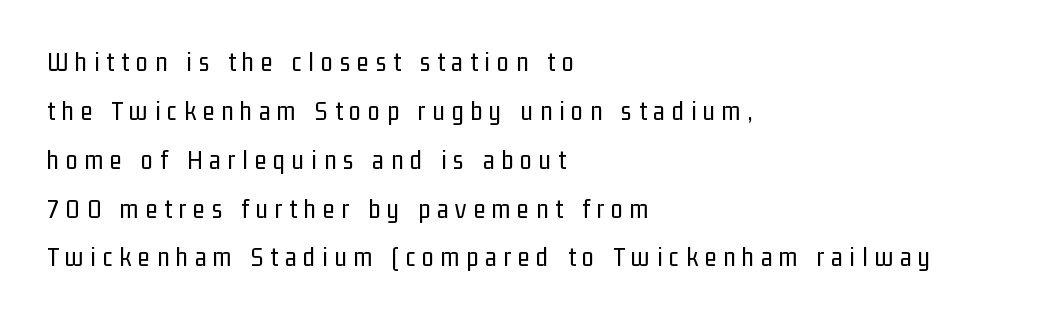
The image shows 27 px text type, upright; set left-aligned, line spacing 1.81x, unusually wide letter spacing (+0.26 em), not underlined.
